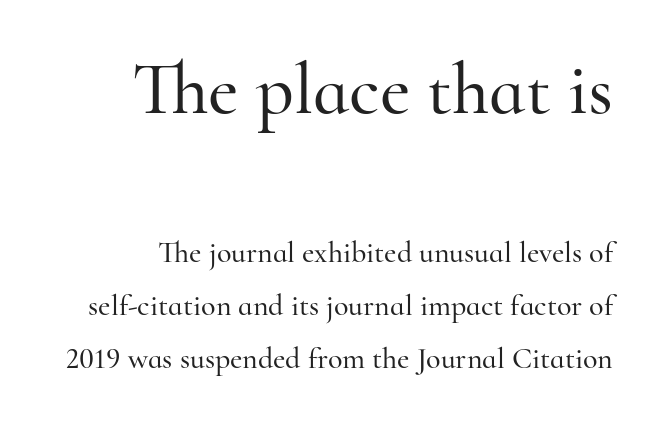
The image shows 74 px serif type, upright; set right-aligned, line spacing 1.77x, normal letter spacing, not underlined; the first (top) block is 2.47x larger; high stroke contrast and a small x-height.
